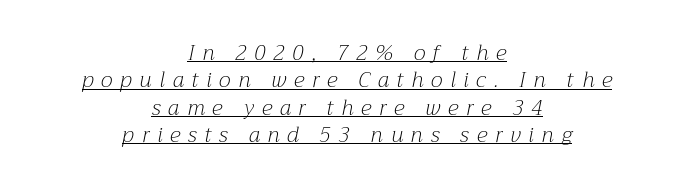
{"italic": "yes", "lean": "right", "slant_degrees": 12, "bold": "no", "underline": "yes", "align": "center", "line_spacing": "normal", "line_spacing_ratio": 1.3, "letter_spacing": "wide", "letter_spacing_em": 0.37, "glyph_px": 21}
